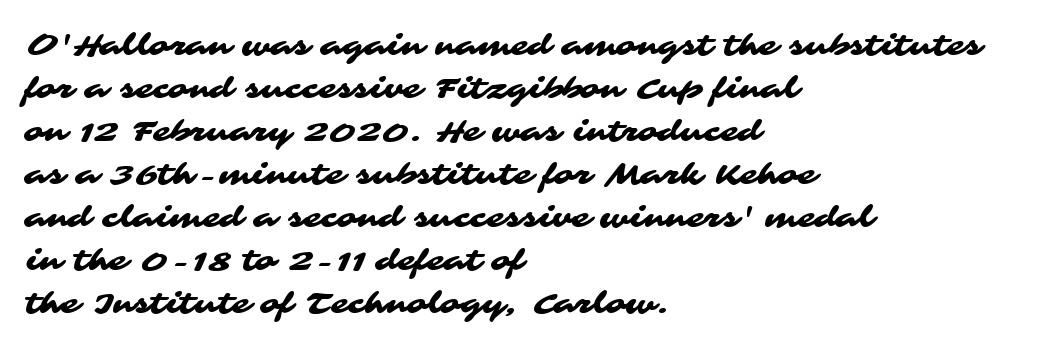
{"serif": "no", "width": "wide", "stroke_contrast": "medium", "x_height": "medium", "monospaced": "no", "underline": "no", "align": "left", "line_spacing": "normal", "line_spacing_ratio": 1.48, "letter_spacing": "normal", "letter_spacing_em": 0.0, "glyph_px": 29}
